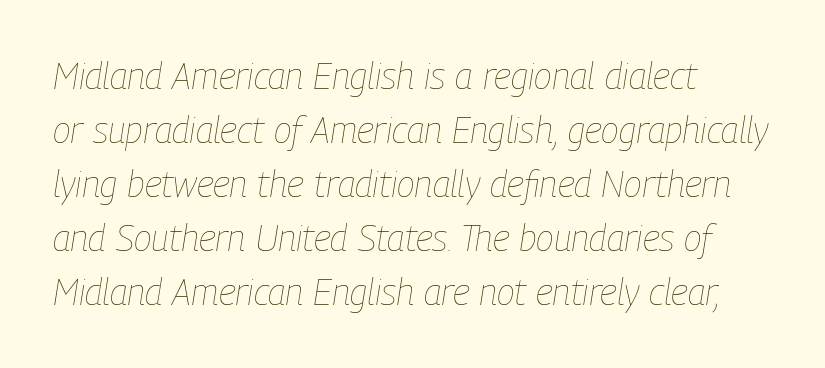
{"italic": "yes", "lean": "right", "slant_degrees": 9, "bold": "no", "weight": "thin", "width": "condensed", "stroke_contrast": "low", "x_height": "medium", "monospaced": "no", "underline": "no", "align": "left", "line_spacing": "normal", "line_spacing_ratio": 1.46, "letter_spacing": "normal", "letter_spacing_em": 0.0, "glyph_px": 37}
